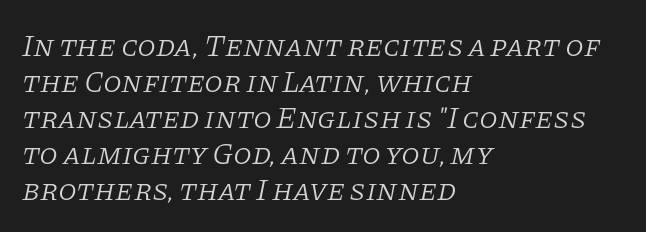
Horizontally, the lines are justified to the leading edge only. Is this a fixed-width face? No — the glyphs have proportional, varying widths. Emphasis-style slanted type is in use. Each row of text sits above clean, open space. The passage shown is not bold in any degree.
